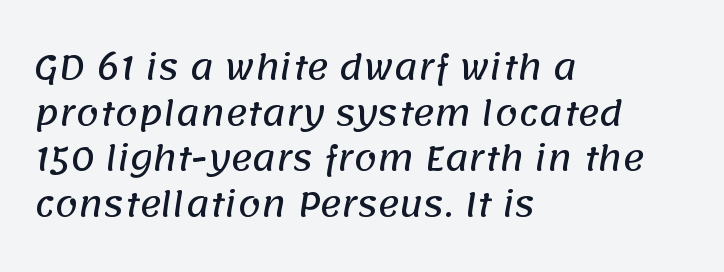
The image shows 33 px sans-serif type; set left-aligned, normal line spacing (1.38x), normal letter spacing, not underlined; low stroke contrast and a large x-height.
